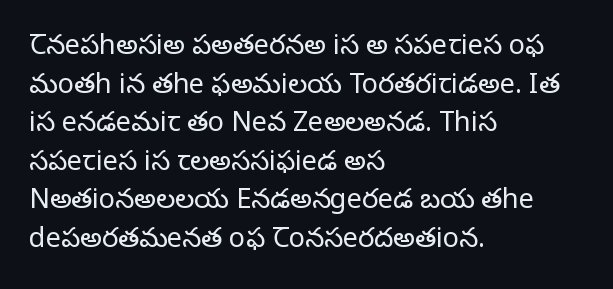
Q: Is the text bold? A: No.
Q: Is the text italic (slanted)? A: No, it is upright.
Q: Is the text underlined? A: No.
Q: How is the paragraph aligned? A: Left-aligned.
Q: Is the spacing between letters normal or unusually wide? A: Normal.
Q: Is the spacing between lines tight, normal or loose? A: Normal.
